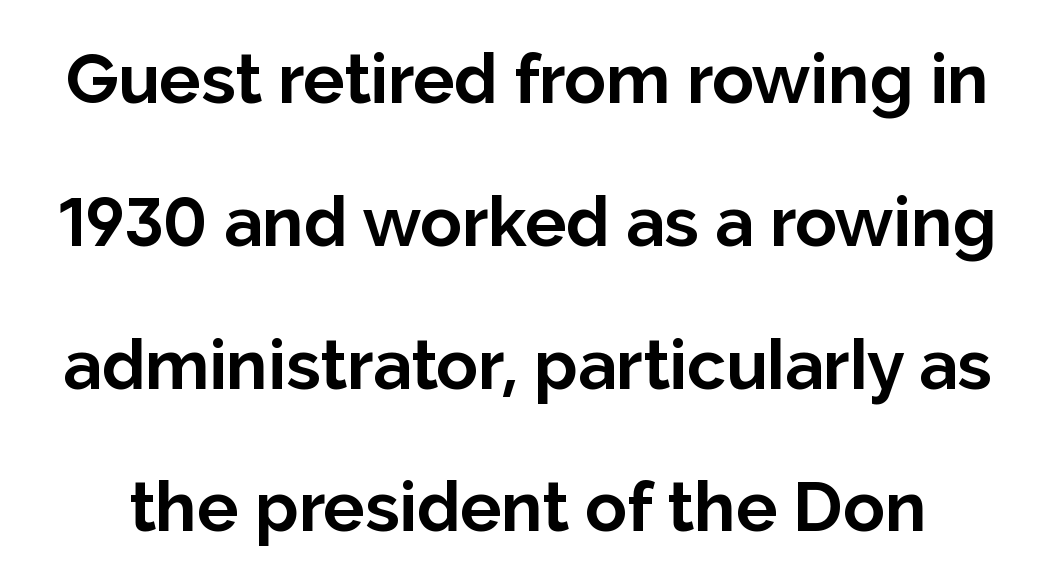
Q: Is the text bold? A: Yes.
Q: Is the text italic (slanted)? A: No, it is upright.
Q: Is the typeface a serif or a sans-serif typeface? A: Sans-serif.
Q: Is the text underlined? A: No.
Q: Is the spacing between letters normal or unusually wide? A: Normal.
Q: Is the spacing between lines tight, normal or loose? A: Loose.
Q: Width (condensed, normal, or wide)? A: Normal.
Q: Stroke contrast? A: Low.
Q: x-height? A: Medium.
Q: Monospaced? A: No.
